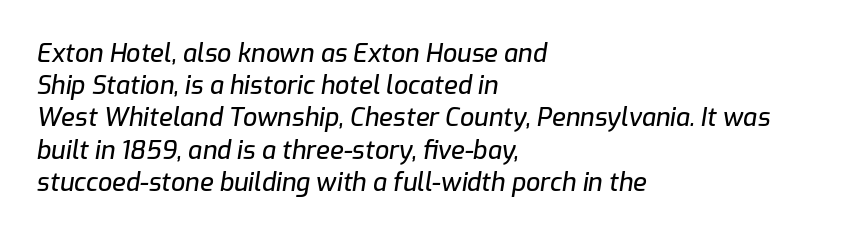
A typesetter would call this zero additional tracking. You can tell it's italic because the verticals aren't actually vertical. Short and long lines alike share a common starting point at left. Regular leading. No word sits above an underline.
